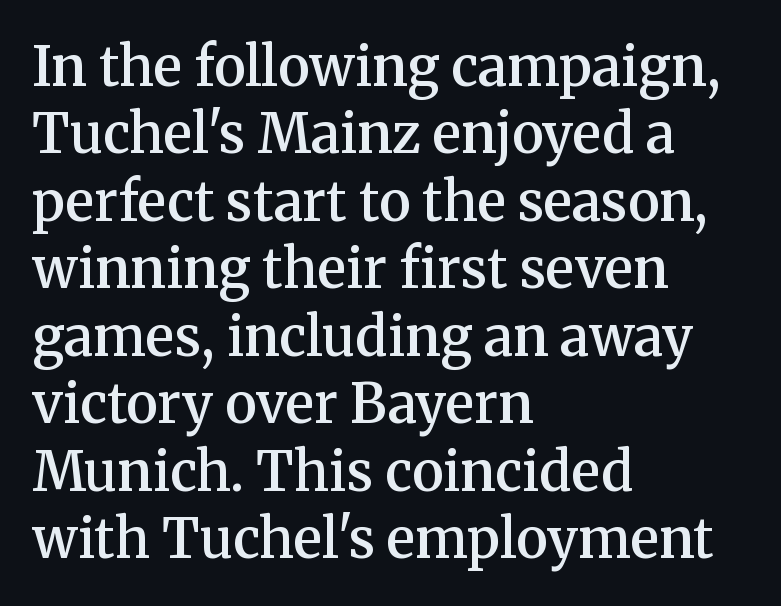
The designer left line spacing at the default. Standard letterfit; no display-style spreading of the glyphs. Rule under the text: the space is simply empty. A typesetter would call this proportional, since set widths differ per character.
